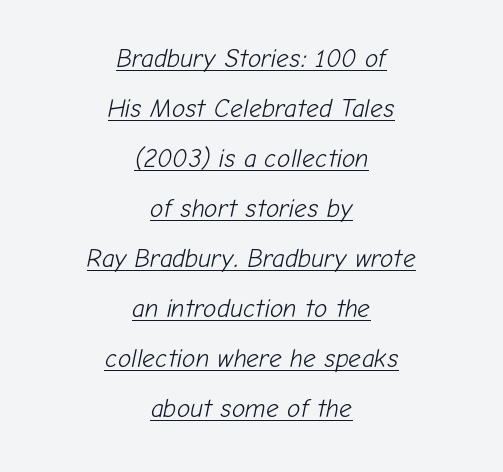
The image shows 25 px text type, italic (leaning right); set centered, loose line spacing (2.0x), normal letter spacing, underlined.
